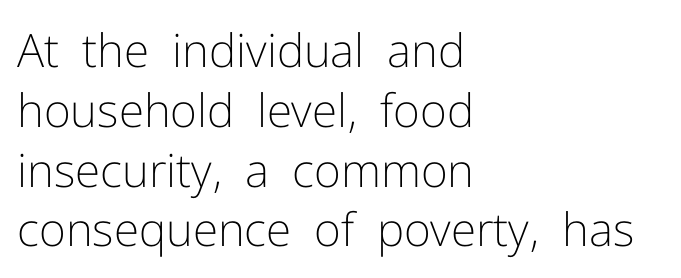
Q: Is the text bold? A: No.
Q: Is the text italic (slanted)? A: No, it is upright.
Q: Is the typeface a serif or a sans-serif typeface? A: Sans-serif.
Q: Is the text underlined? A: No.
Q: How is the paragraph aligned? A: Left-aligned.
Q: Is the spacing between letters normal or unusually wide? A: Normal.
Q: Is the spacing between lines tight, normal or loose? A: Normal.
Q: Width (condensed, normal, or wide)? A: Normal.
Q: Stroke contrast? A: Low.
Q: x-height? A: Medium.
Q: Monospaced? A: No.
